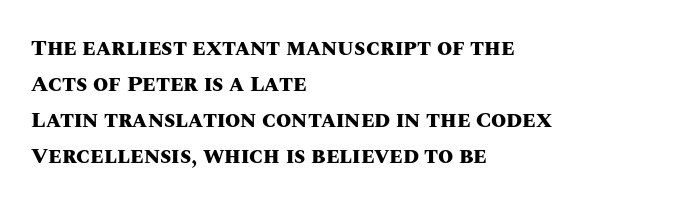
The image shows 22 px bold type, upright; set left-aligned, normal line spacing (1.63x), normal letter spacing, not underlined.
